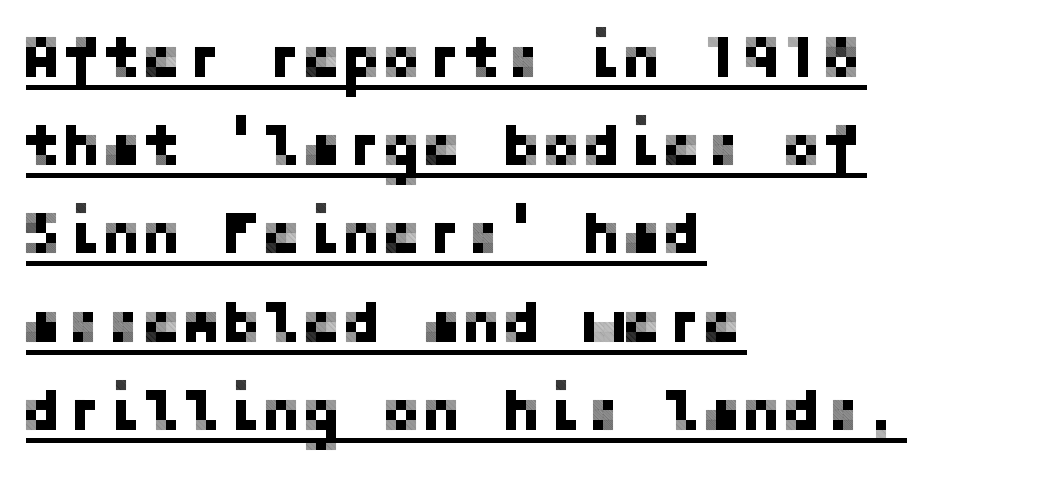
Q: Is the text italic (slanted)? A: No, it is upright.
Q: Is the typeface a serif or a sans-serif typeface? A: Sans-serif.
Q: Is the text underlined? A: Yes.
Q: How is the paragraph aligned? A: Left-aligned.
Q: Is the spacing between letters normal or unusually wide? A: Normal.
Q: Is the spacing between lines tight, normal or loose? A: Normal.
Q: Width (condensed, normal, or wide)? A: Normal.
Q: Stroke contrast? A: Low.
Q: x-height? A: Medium.
